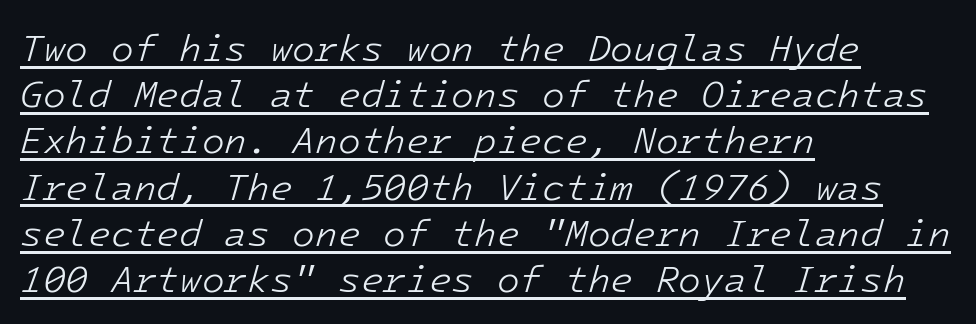
The image shows 37 px light type, italic (leaning right); set left-aligned, normal line spacing (1.25x), normal letter spacing, underlined; low stroke contrast and a medium x-height.
